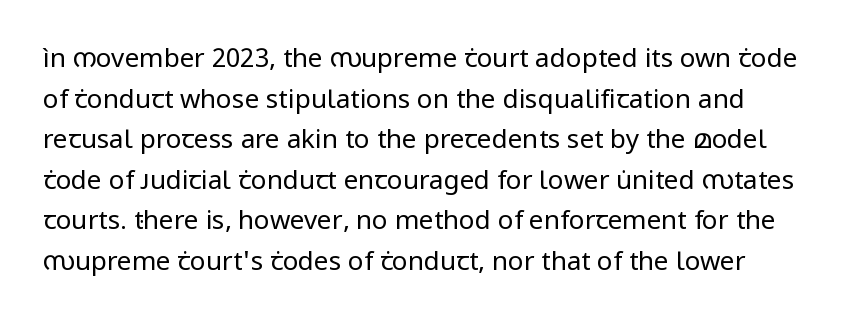
The image shows 26 px text type, upright; set normal line spacing (1.56x), normal letter spacing, not underlined.
